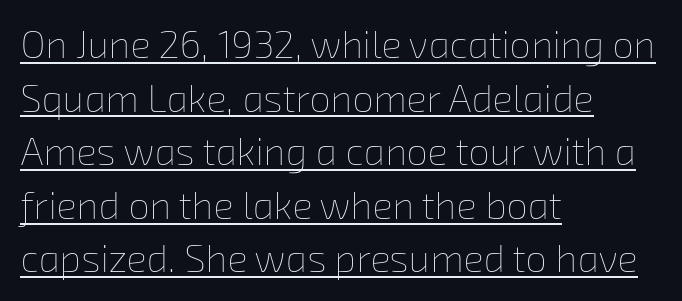
Is this a fixed-width face? No — the glyphs have proportional, varying widths. The gaps between neighbouring characters are ordinary and unremarkable. Regarding leading, the lines here are spaced in the standard way. Underlined type. Compared with a centered layout, this one pins lines to the left instead.
